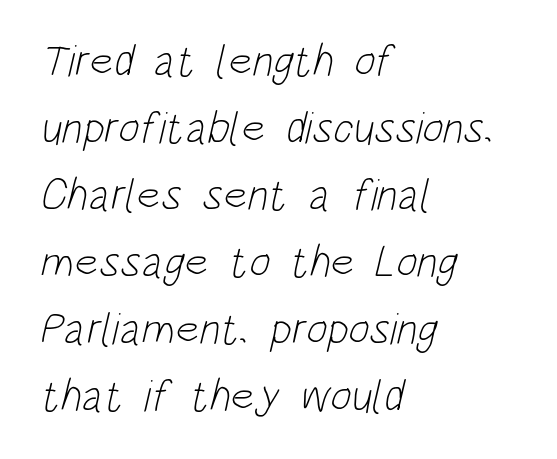
Where is the straight margin? On the left. Note: no serifs on the glyphs. The space directly below the letters is spotless. The face used here is rendered with its standard letterfit.
